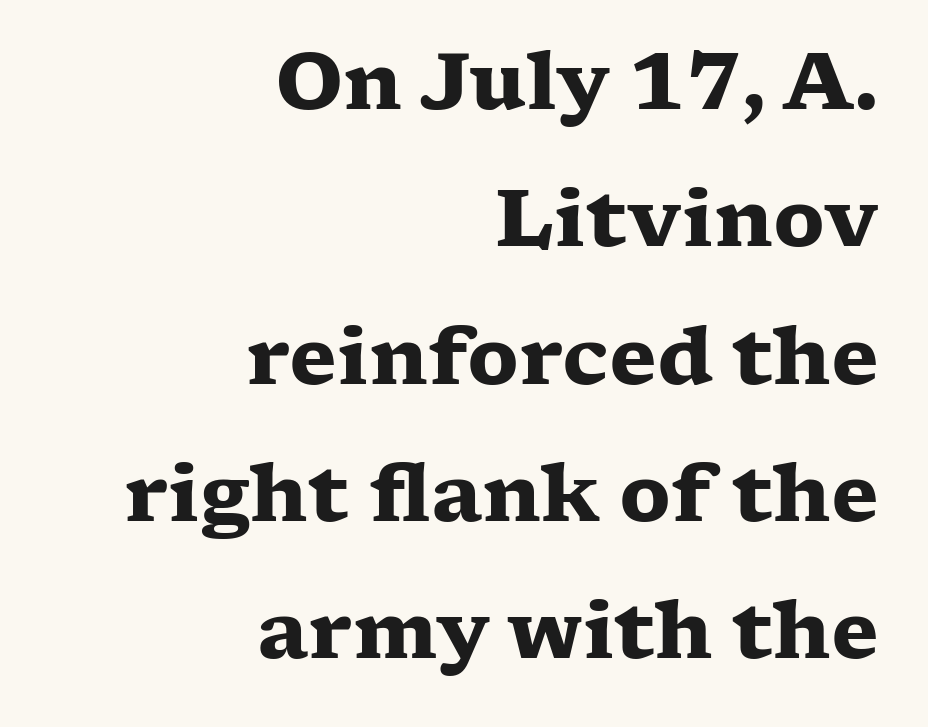
The image shows 78 px heavy, wide serif type, upright; set right-aligned, line spacing 1.76x, normal letter spacing, not underlined; low stroke contrast and a medium x-height.
